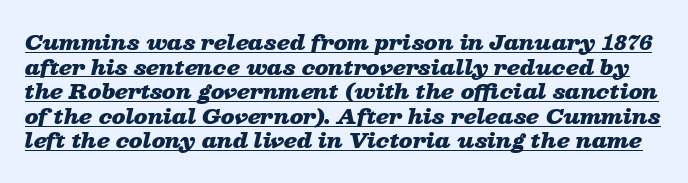
Q: Is the text bold? A: Yes.
Q: Is the text italic (slanted)? A: Yes, it leans right by about 13 degrees.
Q: Is the text underlined? A: Yes.
Q: Is the spacing between letters normal or unusually wide? A: Normal.
